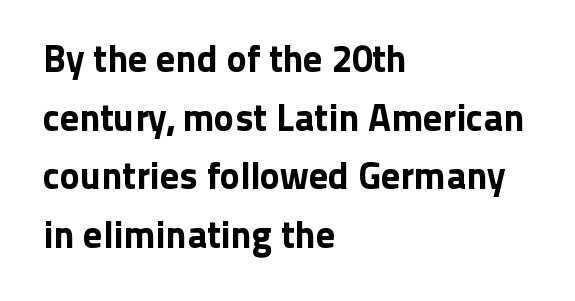
Where is the straight margin? On the left. One glance says typical: line gaps are just what's usual. Is this a fixed-width face? No — the glyphs have proportional, varying widths. A sans-serif font was chosen for this passage. Decoration check: the copy has no underline. No italicization has been applied; the sample stays upright.
